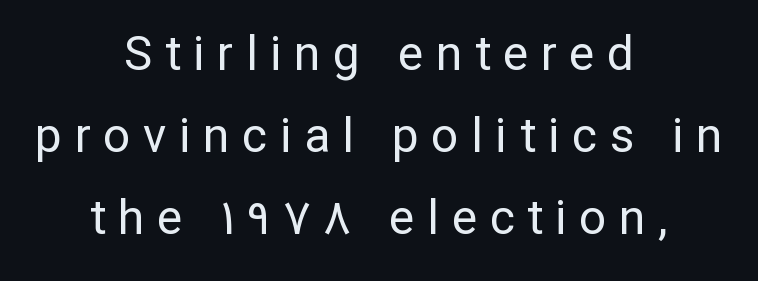
These glyphs show unthickened strokes, regular width or finer. The string is rendered with underlining switched off. You could not count columns in this text — the font is proportionally spaced. The line texture is sparse and dotted thanks to wide tracking.
